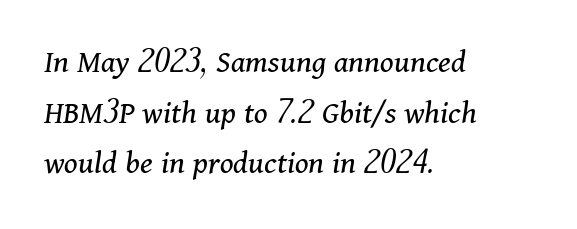
{"serif": "yes", "italic": "yes", "lean": "right", "slant_degrees": 11, "bold": "no", "weight": "regular", "width": "normal", "stroke_contrast": "medium", "x_height": "medium", "monospaced": "no", "underline": "no", "align": "left", "line_spacing": "normal", "line_spacing_ratio": 1.49, "letter_spacing": "normal", "letter_spacing_em": 0.0, "glyph_px": 34}
